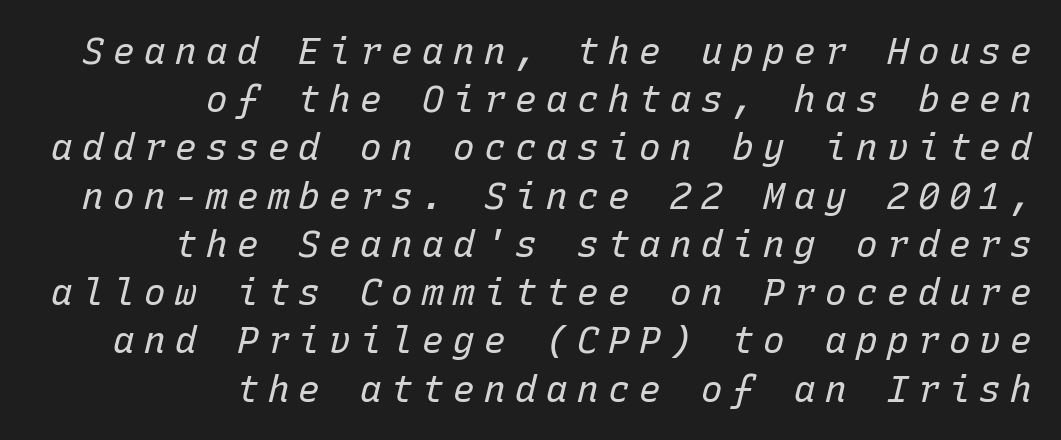
Q: Is the text bold? A: No.
Q: Is the text italic (slanted)? A: Yes, it leans right by about 15 degrees.
Q: Is the text underlined? A: No.
Q: How is the paragraph aligned? A: Right-aligned.
Q: Is the spacing between letters normal or unusually wide? A: Unusually wide.
Q: Is the spacing between lines tight, normal or loose? A: Normal.
Q: Width (condensed, normal, or wide)? A: Normal.
Q: Stroke contrast? A: Low.
Q: x-height? A: Medium.
Q: Monospaced? A: Yes.
